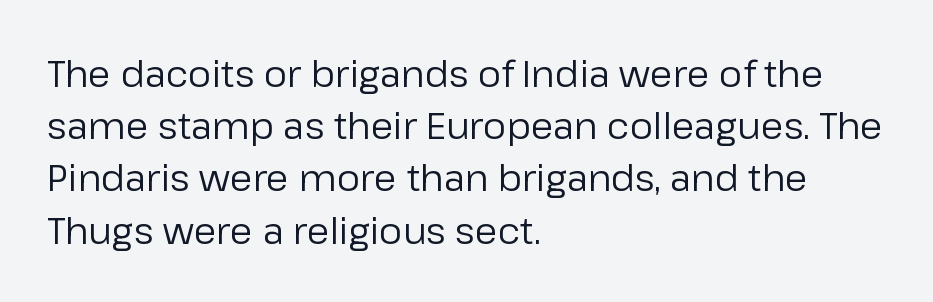
Q: Is the text bold? A: No.
Q: Is the text italic (slanted)? A: No, it is upright.
Q: Is the typeface a serif or a sans-serif typeface? A: Sans-serif.
Q: Is the text underlined? A: No.
Q: How is the paragraph aligned? A: Left-aligned.
Q: Is the spacing between letters normal or unusually wide? A: Normal.
Q: Is the spacing between lines tight, normal or loose? A: Normal.
Q: Width (condensed, normal, or wide)? A: Normal.
Q: Stroke contrast? A: Low.
Q: x-height? A: Medium.
Q: Monospaced? A: No.
